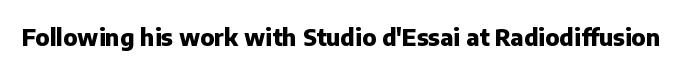
Q: Is the text bold? A: Yes.
Q: Is the text italic (slanted)? A: No, it is upright.
Q: Is the text underlined? A: No.
Q: Is the spacing between letters normal or unusually wide? A: Normal.
